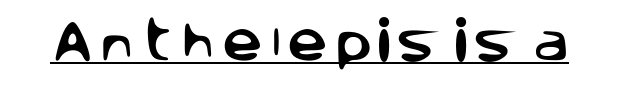
Q: Is the text italic (slanted)? A: No, it is upright.
Q: Is the typeface a serif or a sans-serif typeface? A: Sans-serif.
Q: Is the text underlined? A: Yes.
Q: Width (condensed, normal, or wide)? A: Normal.
Q: Stroke contrast? A: Low.
Q: x-height? A: Large.
Q: Monospaced? A: No.
